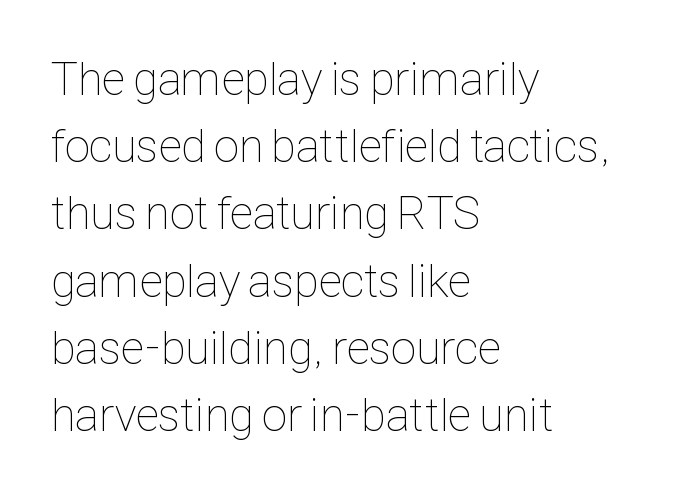
{"italic": "no", "bold": "no", "weight": "thin", "width": "condensed", "stroke_contrast": "low", "x_height": "medium", "monospaced": "no", "underline": "no", "align": "left", "line_spacing": "normal", "line_spacing_ratio": 1.43, "letter_spacing": "normal", "letter_spacing_em": 0.0, "glyph_px": 47}
